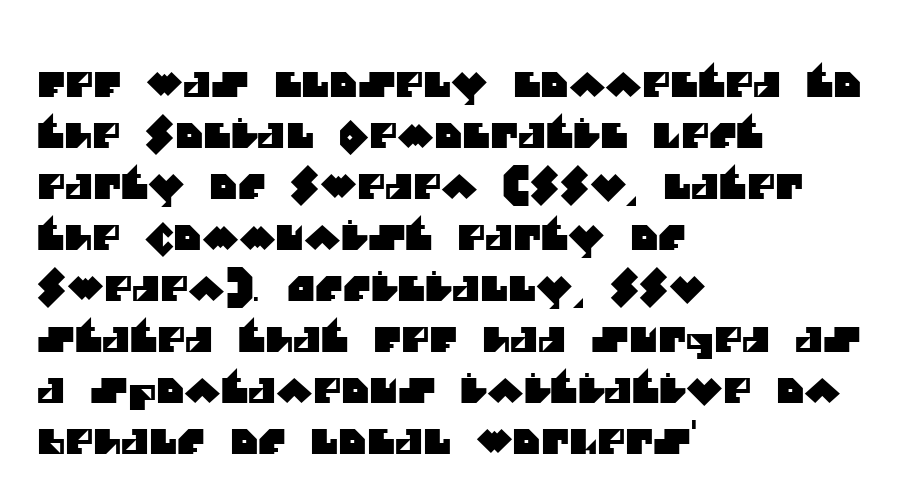
Each word holds together tightly as a unit, with standard inter-letter gaps. Serifs: no, the terminals of the letterforms are clean. The area under the type is left untouched. Varying glyph widths throughout — classic text-font behaviour. Horizontal bands of white between lines are of average thickness.
